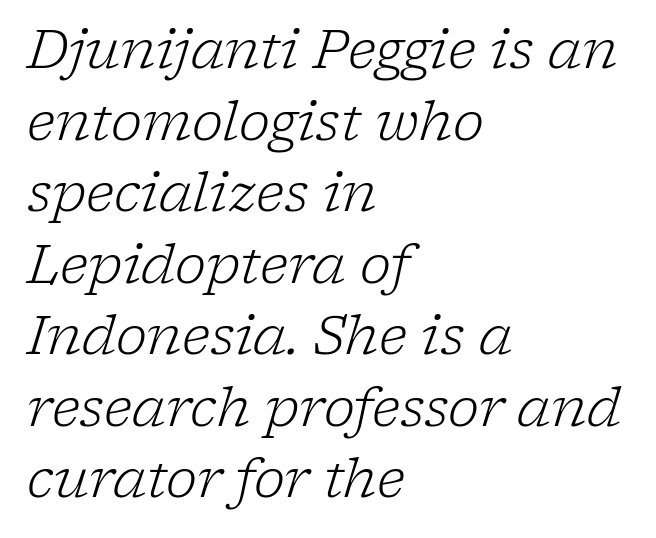
Q: Is the text bold? A: No.
Q: Is the text italic (slanted)? A: Yes, it leans right by about 17 degrees.
Q: Is the typeface a serif or a sans-serif typeface? A: Serif.
Q: Is the text underlined? A: No.
Q: How is the paragraph aligned? A: Left-aligned.
Q: Is the spacing between letters normal or unusually wide? A: Normal.
Q: Is the spacing between lines tight, normal or loose? A: Normal.
Q: Width (condensed, normal, or wide)? A: Normal.
Q: Stroke contrast? A: Low.
Q: x-height? A: Medium.
Q: Monospaced? A: No.
